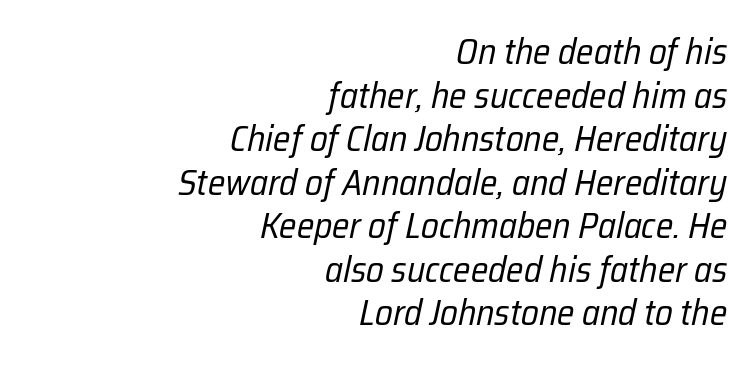
{"italic": "yes", "lean": "right", "slant_degrees": 12, "bold": "no", "weight": "regular", "width": "condensed", "stroke_contrast": "low", "x_height": "medium", "monospaced": "no", "underline": "no", "align": "right", "line_spacing_ratio": 1.21, "letter_spacing": "normal", "letter_spacing_em": 0.0, "glyph_px": 36}
